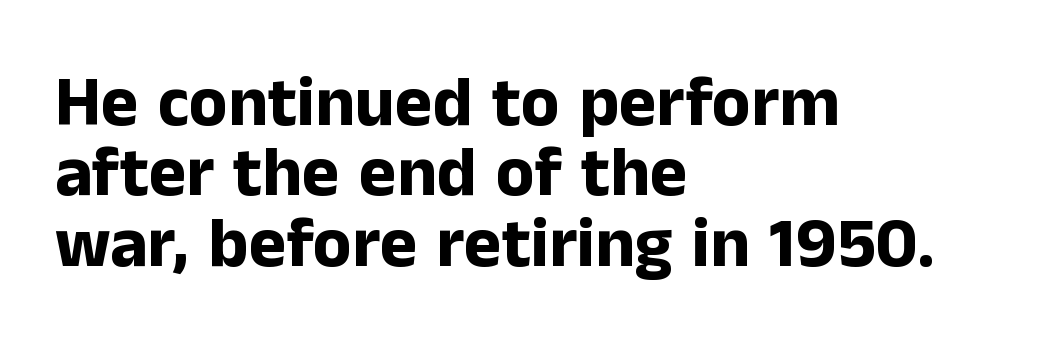
{"serif": "no", "italic": "no", "bold": "yes", "weight": "bold", "width": "normal", "stroke_contrast": "low", "x_height": "medium", "monospaced": "no", "underline": "no", "align": "left", "line_spacing": "tight", "line_spacing_ratio": 0.99, "letter_spacing": "normal", "letter_spacing_em": 0.0, "glyph_px": 71}
